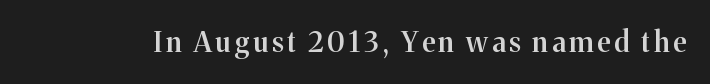
{"serif": "yes", "italic": "no", "bold": "semi", "weight": "semibold", "width": "normal", "stroke_contrast": "medium", "x_height": "medium", "monospaced": "no", "underline": "no", "glyph_px": 28}
